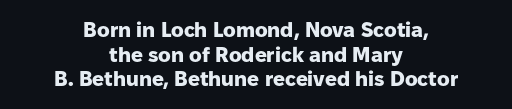
A student would call this center alignment; a typographer would say set centered. In terms of letterspacing, this is plain default setting. The letters stand upright; this is a roman face. Heavy, bold letterforms. Any mark beneath the type? The region is blank.
